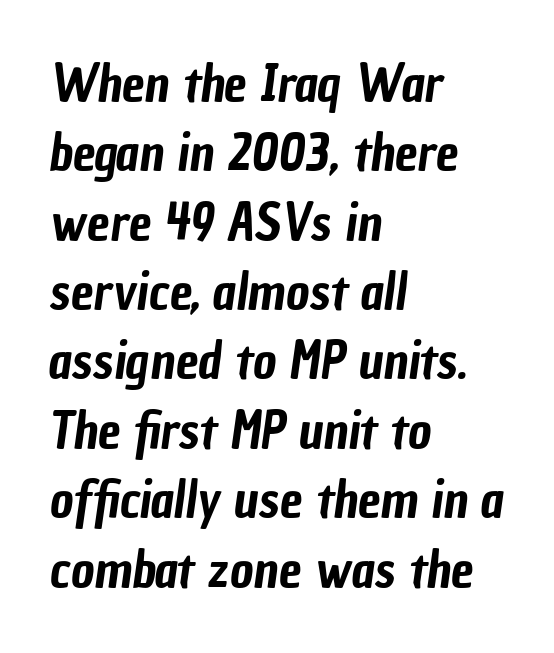
{"serif": "no", "width": "condensed", "stroke_contrast": "low", "x_height": "medium", "monospaced": "no", "underline": "no", "align": "left", "line_spacing": "normal", "line_spacing_ratio": 1.36, "letter_spacing": "normal", "letter_spacing_em": 0.0, "glyph_px": 51}
